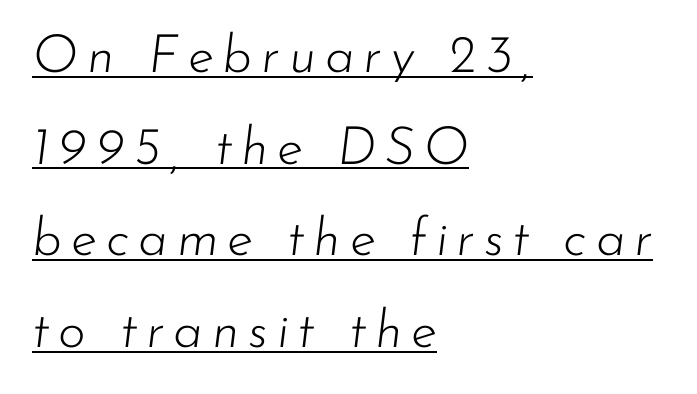
Q: Is the text bold? A: No.
Q: Is the text italic (slanted)? A: Yes, it leans right by about 7 degrees.
Q: Is the text underlined? A: Yes.
Q: How is the paragraph aligned? A: Left-aligned.
Q: Width (condensed, normal, or wide)? A: Normal.
Q: Stroke contrast? A: Low.
Q: x-height? A: Small.
Q: Monospaced? A: No.
